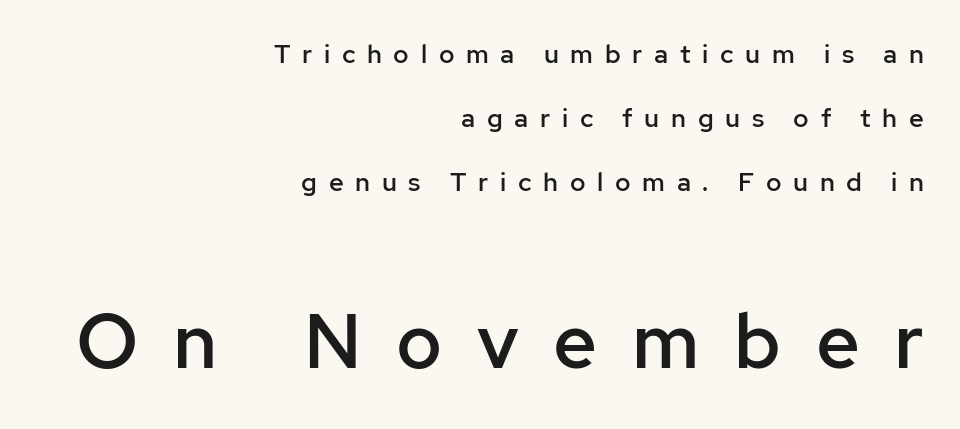
Q: Is the text bold? A: Semi-bold.
Q: Is the text italic (slanted)? A: No, it is upright.
Q: Is the typeface a serif or a sans-serif typeface? A: Sans-serif.
Q: Is the text underlined? A: No.
Q: How is the paragraph aligned? A: Right-aligned.
Q: Is the spacing between letters normal or unusually wide? A: Unusually wide.
Q: Is the spacing between lines tight, normal or loose? A: Loose.
Q: Which block of text is set in a larger size, the first (top) or the second (bottom)? A: The second (bottom) one.
Q: Width (condensed, normal, or wide)? A: Normal.
Q: Stroke contrast? A: Low.
Q: x-height? A: Medium.
Q: Monospaced? A: No.
